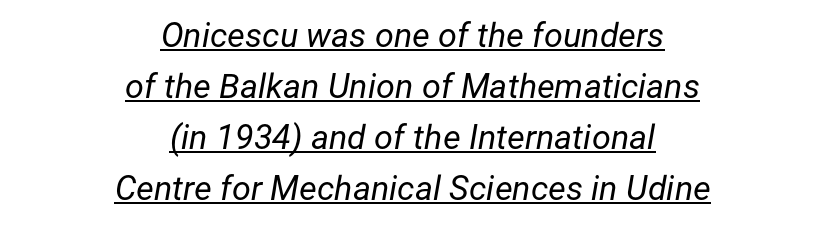
Q: Is the text bold? A: No.
Q: Is the text italic (slanted)? A: Yes, it leans right by about 12 degrees.
Q: Is the text underlined? A: Yes.
Q: How is the paragraph aligned? A: Centered.
Q: Is the spacing between letters normal or unusually wide? A: Normal.
Q: Is the spacing between lines tight, normal or loose? A: Normal.
Q: Width (condensed, normal, or wide)? A: Normal.
Q: Stroke contrast? A: Low.
Q: x-height? A: Medium.
Q: Monospaced? A: No.
